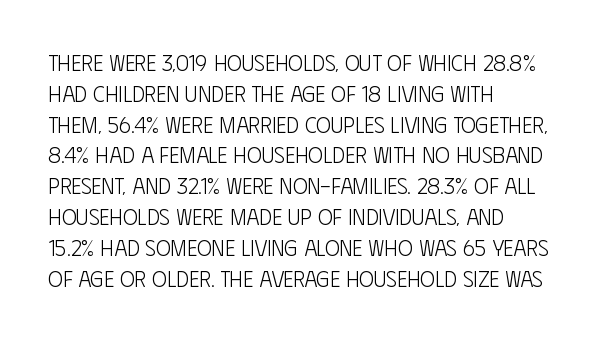
{"italic": "no", "bold": "no", "underline": "no", "align": "left", "line_spacing": "normal", "line_spacing_ratio": 1.4, "letter_spacing": "normal", "letter_spacing_em": 0.0, "glyph_px": 22}
